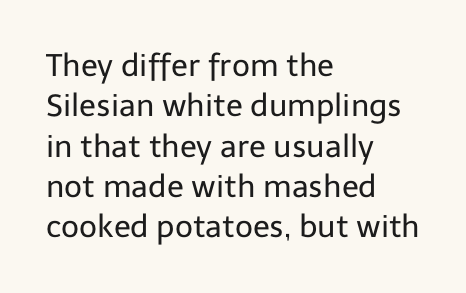
Descender tails drop into unmarked territory. Is the block centered? No — it sits flush against the left margin. You can tell it's not italic because the verticals are truly vertical. Do the characters align in a grid? No, the font is proportional.
